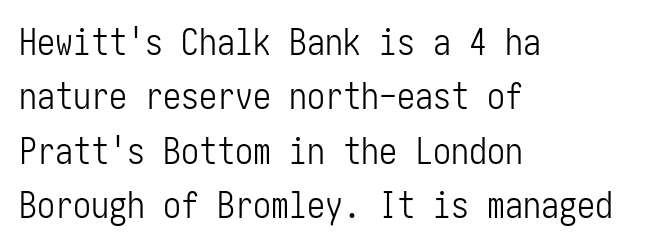
Only glyphs here, with clear space below each row. Observe the ordinary spacing: letters are neighbours, not strangers. No extra ink here — the face is not bold. Nope, not italic — everything's standing straight.
